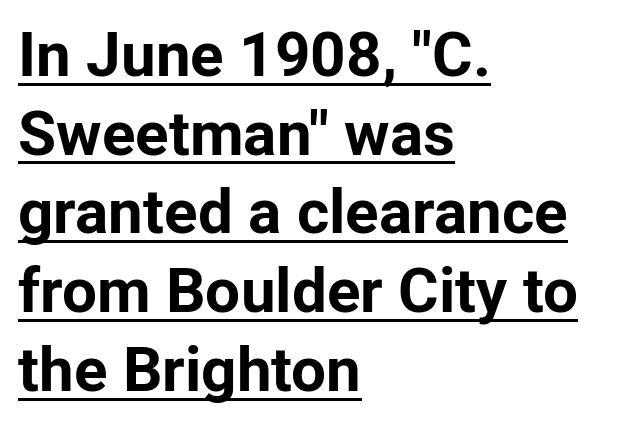
{"serif": "no", "italic": "no", "bold": "yes", "weight": "bold", "width": "normal", "stroke_contrast": "low", "x_height": "medium", "monospaced": "no", "underline": "yes", "align": "left", "line_spacing": "normal", "line_spacing_ratio": 1.27, "letter_spacing": "normal", "letter_spacing_em": 0.0, "glyph_px": 62}
